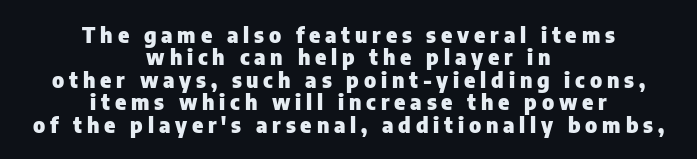
The space between consecutive lines is stingy. The strip under each line holds only bare page. The typography opts for an upright posture over an oblique one. Notice how thick the strokes are: this is what a full bold looks like. Short and long lines alike share a common midpoint.
